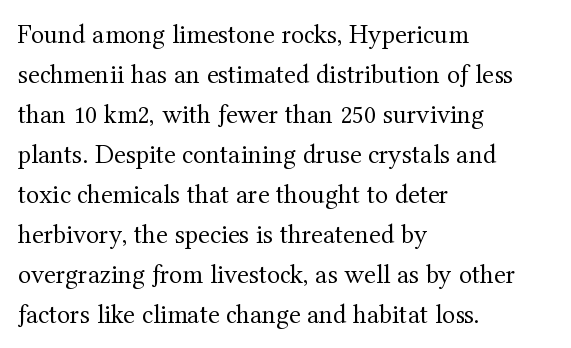
The image shows 27 px text type, upright; set left-aligned, normal line spacing (1.48x), normal letter spacing, not underlined.
